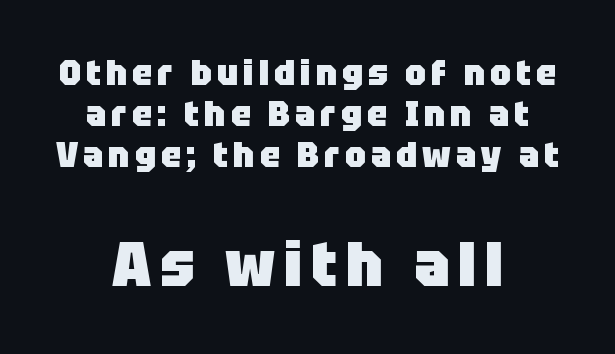
Q: Is the text bold? A: Yes.
Q: Is the text italic (slanted)? A: No, it is upright.
Q: Is the typeface a serif or a sans-serif typeface? A: Sans-serif.
Q: Is the text underlined? A: No.
Q: How is the paragraph aligned? A: Centered.
Q: Is the spacing between lines tight, normal or loose? A: Tight.
Q: Which block of text is set in a larger size, the first (top) or the second (bottom)? A: The second (bottom) one.
Q: Width (condensed, normal, or wide)? A: Normal.
Q: Stroke contrast? A: Low.
Q: x-height? A: Large.
Q: Monospaced? A: No.
